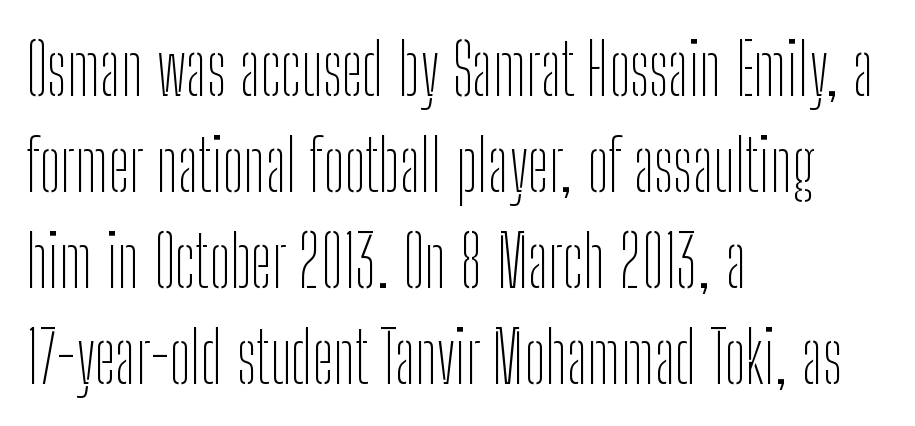
The image shows 71 px thin, condensed sans-serif type, upright; set left-aligned, normal line spacing (1.35x), normal letter spacing, not underlined; low stroke contrast and a medium x-height.
